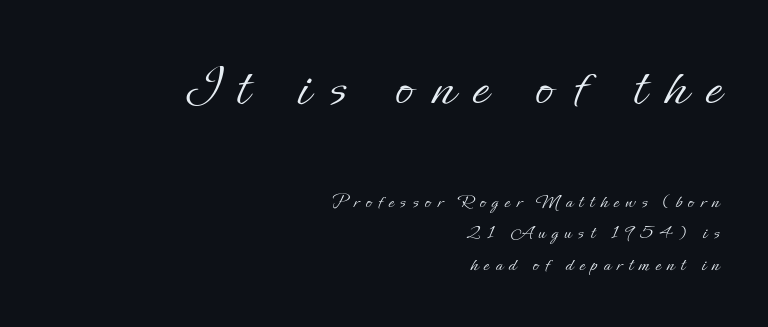
Q: Is the text bold? A: No.
Q: Is the text italic (slanted)? A: Yes.
Q: Is the text underlined? A: No.
Q: How is the paragraph aligned? A: Right-aligned.
Q: Is the spacing between letters normal or unusually wide? A: Unusually wide.
Q: Is the spacing between lines tight, normal or loose? A: Normal.
Q: Which block of text is set in a larger size, the first (top) or the second (bottom)? A: The first (top) one.
Q: Width (condensed, normal, or wide)? A: Normal.
Q: Stroke contrast? A: Low.
Q: x-height? A: Small.
Q: Monospaced? A: No.
